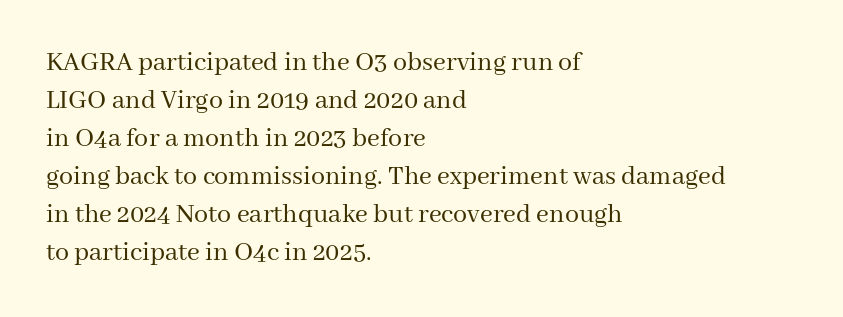
The rendering uses a moderate line-height, typical for paragraphs. Weight: not bold — regular or lighter. A classic flush-left, rag-right setting is used for this passage. The glyphs are unaccompanied by any horizontal stroke below them. The letters sit at their default tracking, neither squeezed nor spread.
